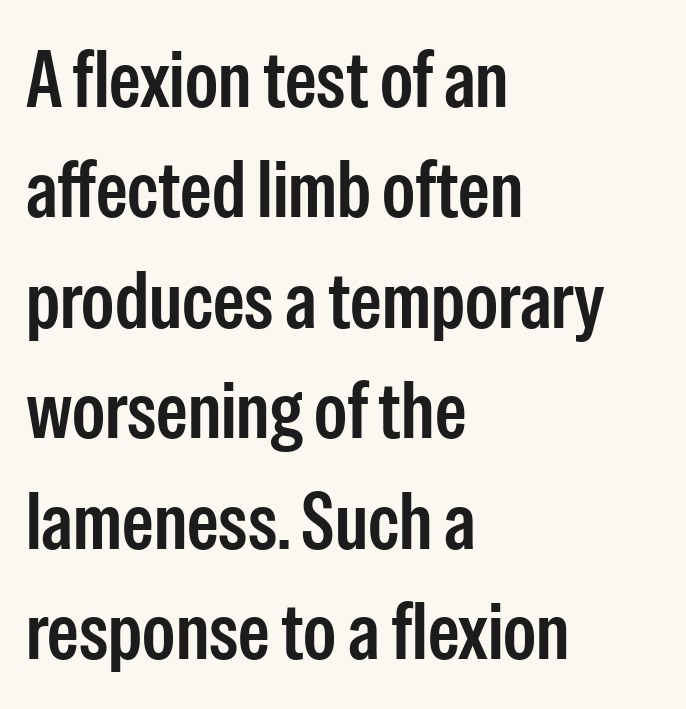
Think of a printed novel: that variable character pitch is what you see here. Summary of vertical rhythm: regular, with standard interline spacing. No extra tracking has been applied to these lines. Words float on clear page, feet unadorned.
